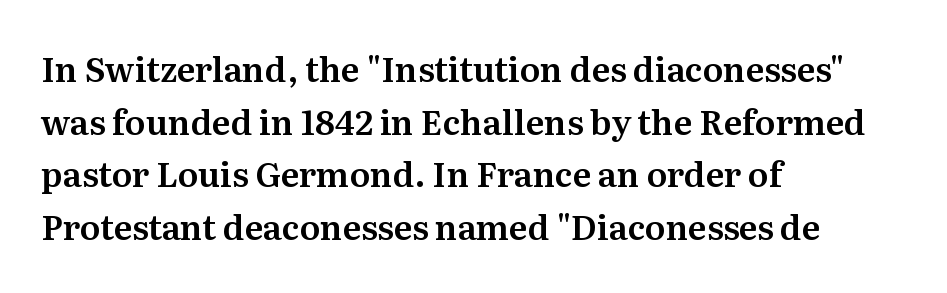
Vertical strokes here are truly vertical. Vertically, the passage feels balanced, rows spaced as you'd expect. The gaps between neighbouring characters are ordinary and unremarkable. These lines are composed in type with serifs.
